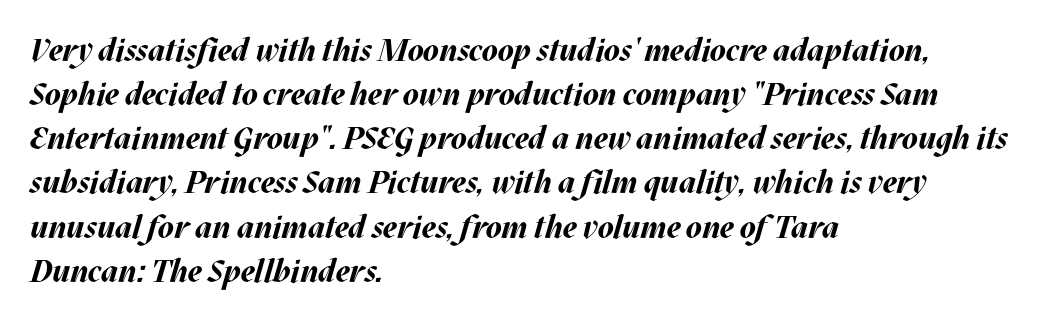
Underlining? Definitely not there. Weight check: bold — yes, fully. The face used here has a pronounced slope to its letters. The type is set solid horizontally, with unmodified tracking. Reading down the block, your eye returns to a fixed left position each line. Think of a printed novel: that variable character pitch is what you see here.
